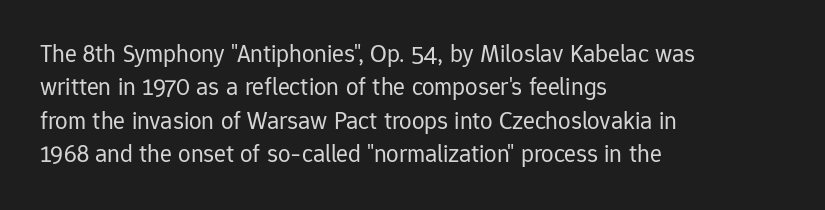
Q: Is the text bold? A: No.
Q: Is the text italic (slanted)? A: No, it is upright.
Q: Is the text underlined? A: No.
Q: How is the paragraph aligned? A: Left-aligned.
Q: Is the spacing between letters normal or unusually wide? A: Normal.
Q: Is the spacing between lines tight, normal or loose? A: Normal.
